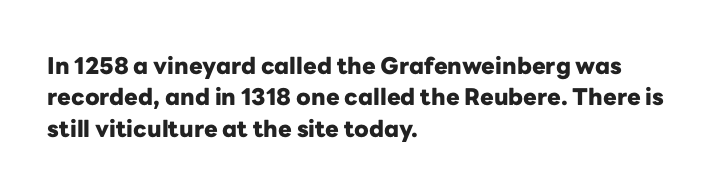
If you drew a line through each stem, it would be perfectly vertical. The face used here has the dense, thick strokes of a bold. All the whitespace from short lines collects on the right. Observe the ordinary spacing: letters are neighbours, not strangers. Rule under the text: the space is simply empty.
